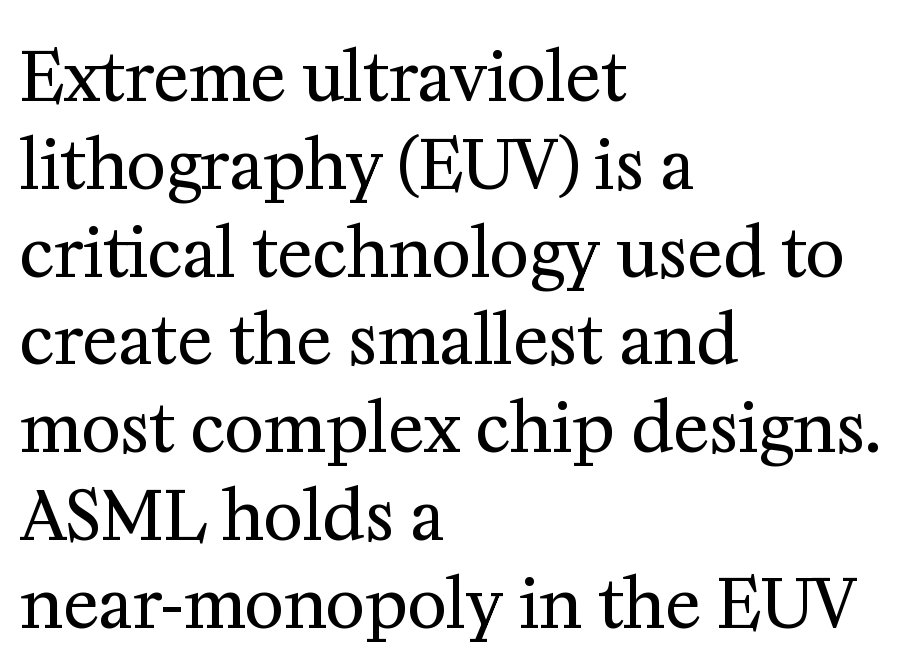
Q: Is the text bold? A: No.
Q: Is the text italic (slanted)? A: No, it is upright.
Q: Is the typeface a serif or a sans-serif typeface? A: Serif.
Q: Is the text underlined? A: No.
Q: How is the paragraph aligned? A: Left-aligned.
Q: Is the spacing between letters normal or unusually wide? A: Normal.
Q: Is the spacing between lines tight, normal or loose? A: Normal.
Q: Width (condensed, normal, or wide)? A: Normal.
Q: Stroke contrast? A: Medium.
Q: x-height? A: Medium.
Q: Monospaced? A: No.
